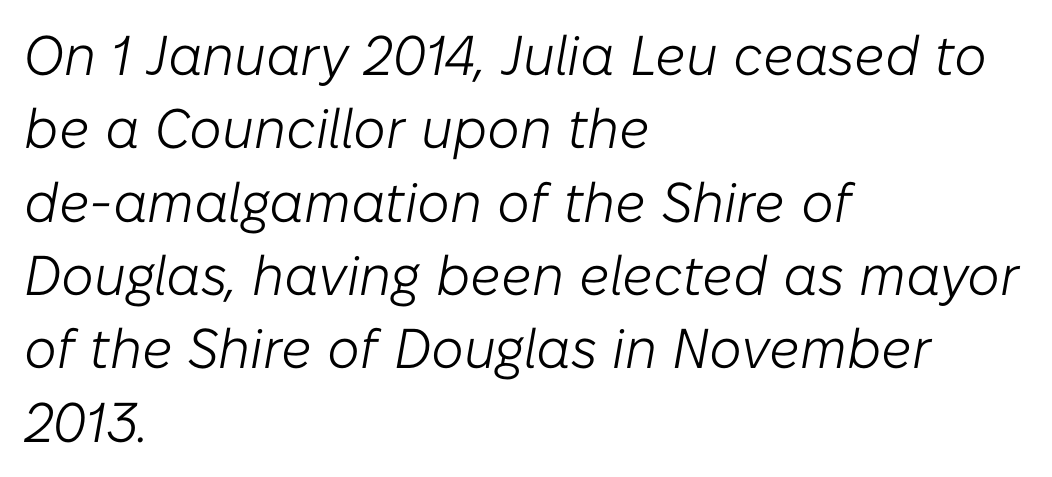
What's the leading like? Ordinary, nothing unusual. The face used here is proportionally spaced, like ordinary book or web type. This is oblique type, the kind used for emphasis or titles. Nobody drew a line under any word here.
